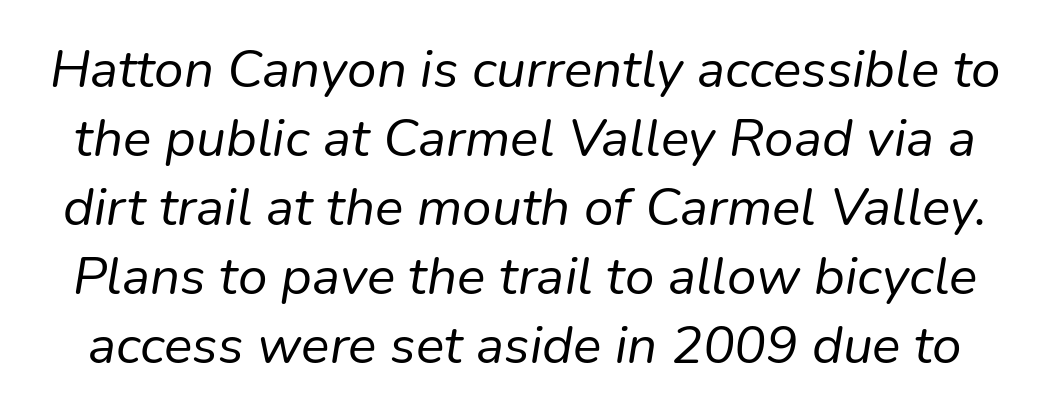
Is this a heavy cut? Hardly; it is regular or lighter. The passage shown stacks its lines at a standard gap. Note the varied advance widths — an 'i' is clearly narrower than an 'm'. Words appear dense and cohesive because spacing is normal. The passage shown is not underscored anywhere.
